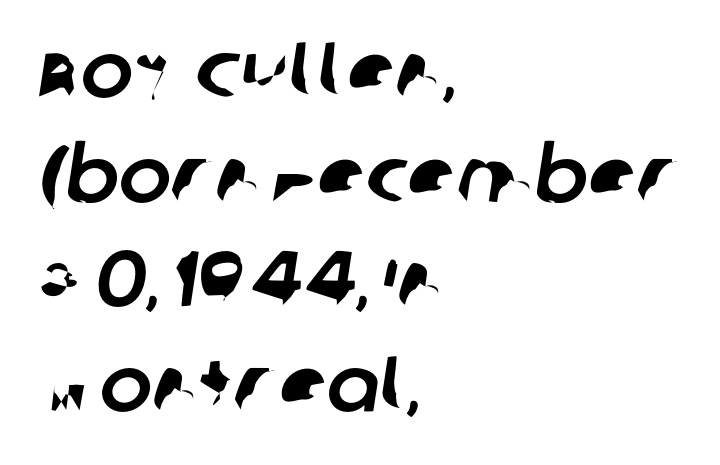
The image shows 78 px sans-serif type; set left-aligned, normal line spacing (1.34x), normal letter spacing, not underlined; low stroke contrast and a large x-height.
